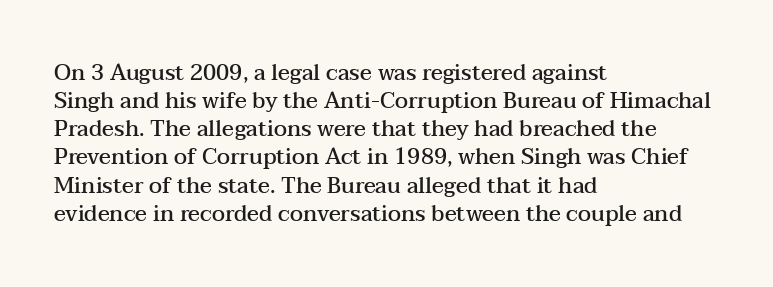
Quick note: underline off. Left-aligned paragraph, ragged on the right. Nope, not italic — everything's standing straight. The line texture is even and compact thanks to regular tracking. Successive baselines arrive at the customary interval. Firm but not heavy-handed strokes: this text is semibold.
